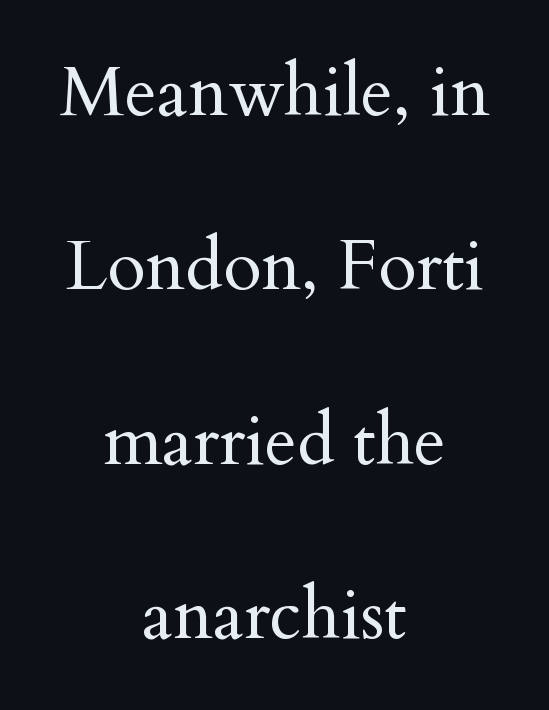
The image shows 70 px regular-weight serif type, upright; set centered, loose line spacing (2.49x), normal letter spacing, not underlined; medium stroke contrast and a small x-height.
